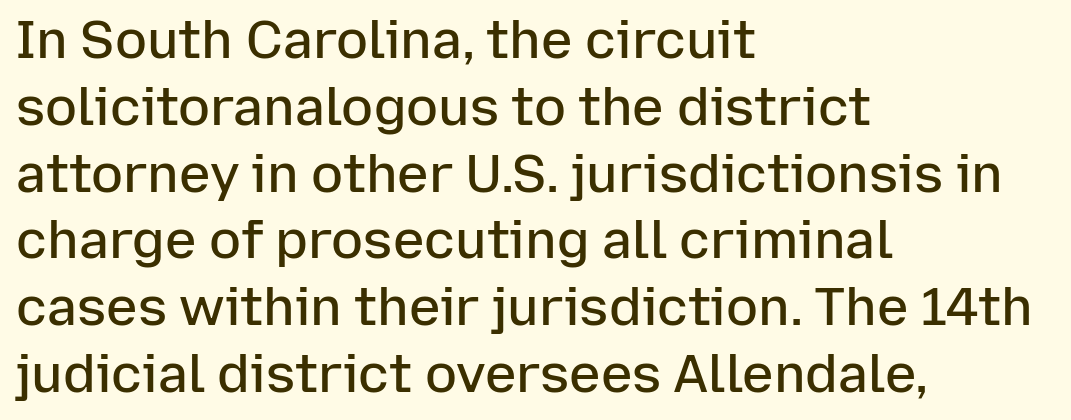
Q: Is the text bold? A: Semi-bold.
Q: Is the text italic (slanted)? A: No, it is upright.
Q: Is the typeface a serif or a sans-serif typeface? A: Sans-serif.
Q: Is the text underlined? A: No.
Q: How is the paragraph aligned? A: Left-aligned.
Q: Is the spacing between letters normal or unusually wide? A: Normal.
Q: Is the spacing between lines tight, normal or loose? A: Normal.
Q: Width (condensed, normal, or wide)? A: Normal.
Q: Stroke contrast? A: Low.
Q: x-height? A: Medium.
Q: Monospaced? A: No.
